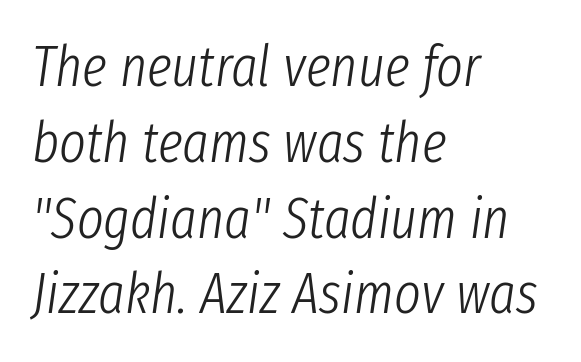
The strokes are not fattened; the text isn't bold. Is this a fixed-width face? No — the glyphs have proportional, varying widths. The type is set solid horizontally, with unmodified tracking. The passage is arranged the way most books set body copy — flush left. The words here are not underlined.
